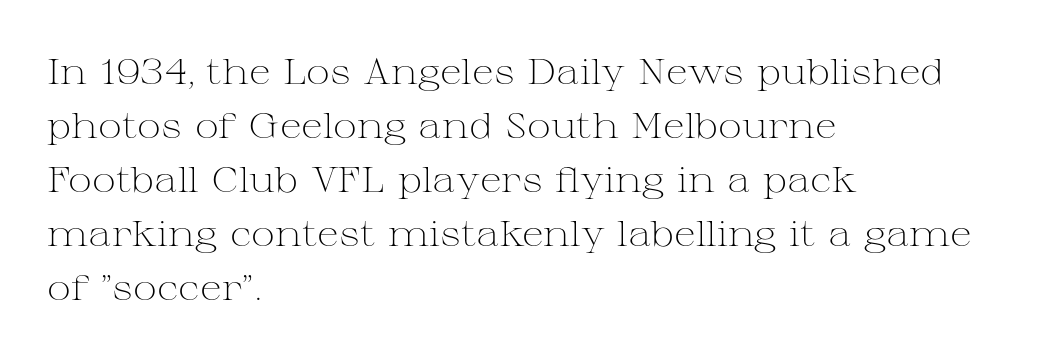
Q: Is the text bold? A: No.
Q: Is the text italic (slanted)? A: No, it is upright.
Q: Is the typeface a serif or a sans-serif typeface? A: Serif.
Q: Is the text underlined? A: No.
Q: How is the paragraph aligned? A: Left-aligned.
Q: Is the spacing between letters normal or unusually wide? A: Normal.
Q: Is the spacing between lines tight, normal or loose? A: Normal.
Q: Width (condensed, normal, or wide)? A: Wide.
Q: Stroke contrast? A: Medium.
Q: x-height? A: Medium.
Q: Monospaced? A: No.
